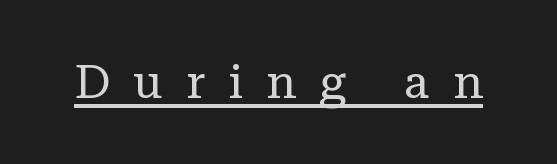
{"serif": "yes", "italic": "no", "bold": "no", "weight": "regular", "width": "normal", "stroke_contrast": "low", "x_height": "medium", "monospaced": "no", "underline": "yes", "letter_spacing": "wide", "letter_spacing_em": 0.49, "glyph_px": 47}
